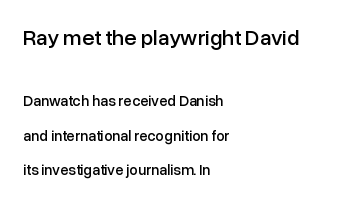
Q: Is the text italic (slanted)? A: No, it is upright.
Q: Is the text underlined? A: No.
Q: How is the paragraph aligned? A: Left-aligned.
Q: Is the spacing between letters normal or unusually wide? A: Normal.
Q: Is the spacing between lines tight, normal or loose? A: Loose.
Q: Which block of text is set in a larger size, the first (top) or the second (bottom)? A: The first (top) one.
